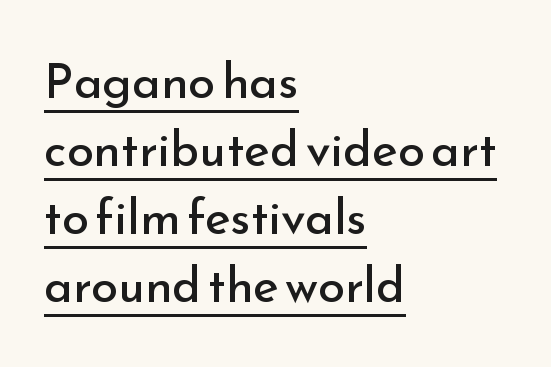
The image shows 49 px regular-weight sans-serif type, upright; set left-aligned, normal line spacing (1.39x), normal letter spacing, underlined; low stroke contrast and a small x-height.
